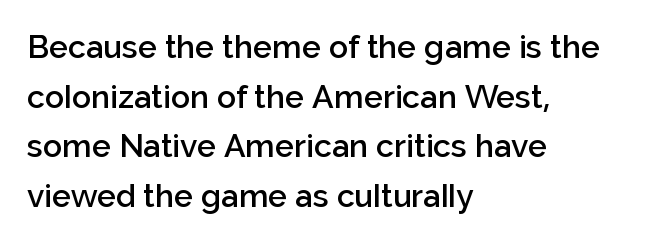
The typography opts for an upright posture over an oblique one. What weight is shown? A semibold, between regular and bold. The face used here is a sans, in the tradition of grotesques and geometrics. Interline gaps are of average width in this sample. Spacing verdict: proportional, widths tailored to each character.
